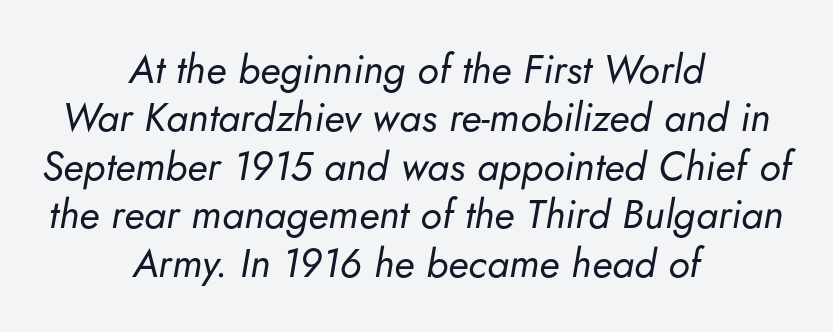
Would a proofreader flag this as italicized? Yes. Which margin do the lines hug? Neither — every line sits in the middle. Observe the ordinary spacing: letters are neighbours, not strangers. Heaviness? Minimal to ordinary, like unemphasized prose. Character widths vary here, with narrow letters taking less room than wide ones. Type without underlining.
